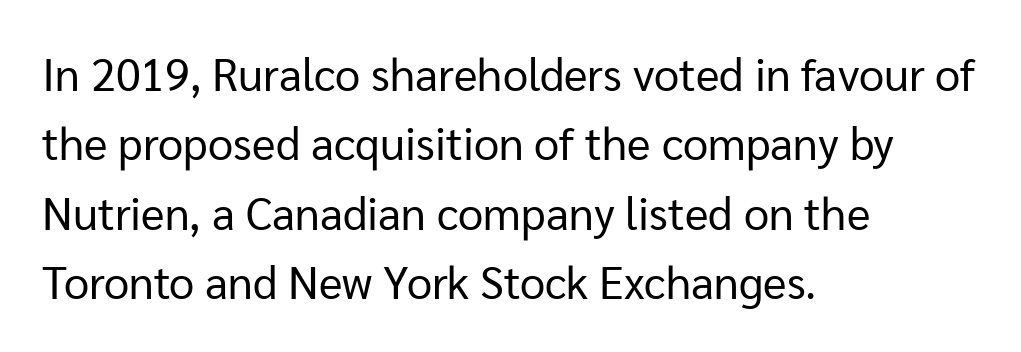
Q: Is the text bold? A: No.
Q: Is the text italic (slanted)? A: No, it is upright.
Q: Is the typeface a serif or a sans-serif typeface? A: Sans-serif.
Q: Is the text underlined? A: No.
Q: How is the paragraph aligned? A: Left-aligned.
Q: Is the spacing between letters normal or unusually wide? A: Normal.
Q: Is the spacing between lines tight, normal or loose? A: Normal.
Q: Width (condensed, normal, or wide)? A: Normal.
Q: Stroke contrast? A: Low.
Q: x-height? A: Medium.
Q: Monospaced? A: No.
